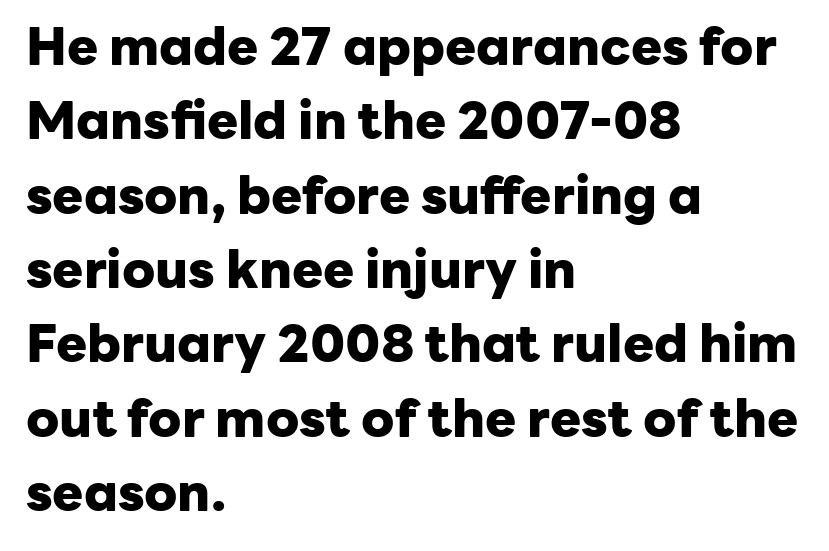
Q: Is the text bold? A: Yes.
Q: Is the text italic (slanted)? A: No, it is upright.
Q: Is the typeface a serif or a sans-serif typeface? A: Sans-serif.
Q: Is the text underlined? A: No.
Q: How is the paragraph aligned? A: Left-aligned.
Q: Is the spacing between letters normal or unusually wide? A: Normal.
Q: Is the spacing between lines tight, normal or loose? A: Normal.
Q: Width (condensed, normal, or wide)? A: Normal.
Q: Stroke contrast? A: Low.
Q: x-height? A: Medium.
Q: Monospaced? A: No.
